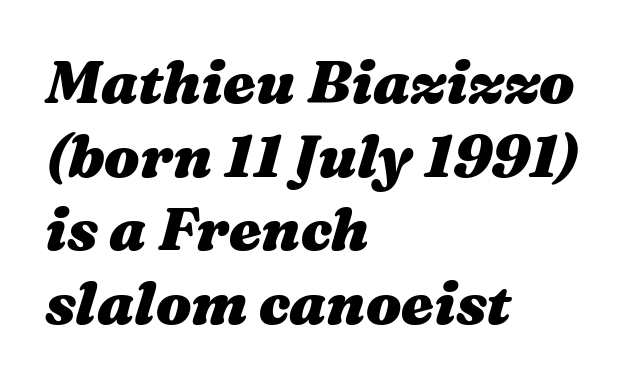
Q: Is the text bold? A: Yes.
Q: Is the text italic (slanted)? A: Yes, it leans right by about 16 degrees.
Q: Is the text underlined? A: No.
Q: How is the paragraph aligned? A: Left-aligned.
Q: Is the spacing between letters normal or unusually wide? A: Normal.
Q: Is the spacing between lines tight, normal or loose? A: Normal.
Q: Width (condensed, normal, or wide)? A: Wide.
Q: Stroke contrast? A: Medium.
Q: x-height? A: Medium.
Q: Monospaced? A: No.
